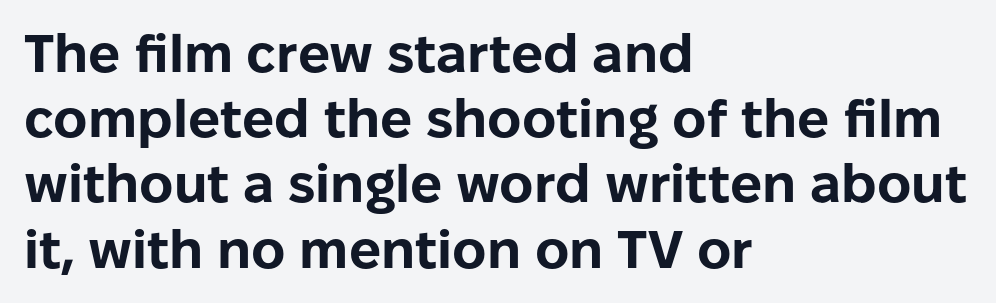
This is roman type, the default non-slanted kind. You can tell from the bare stems that sans-serif type was used. Short and long lines alike share a common starting point at left. Here the glyphs are tracked normally, forming tight word shapes.
